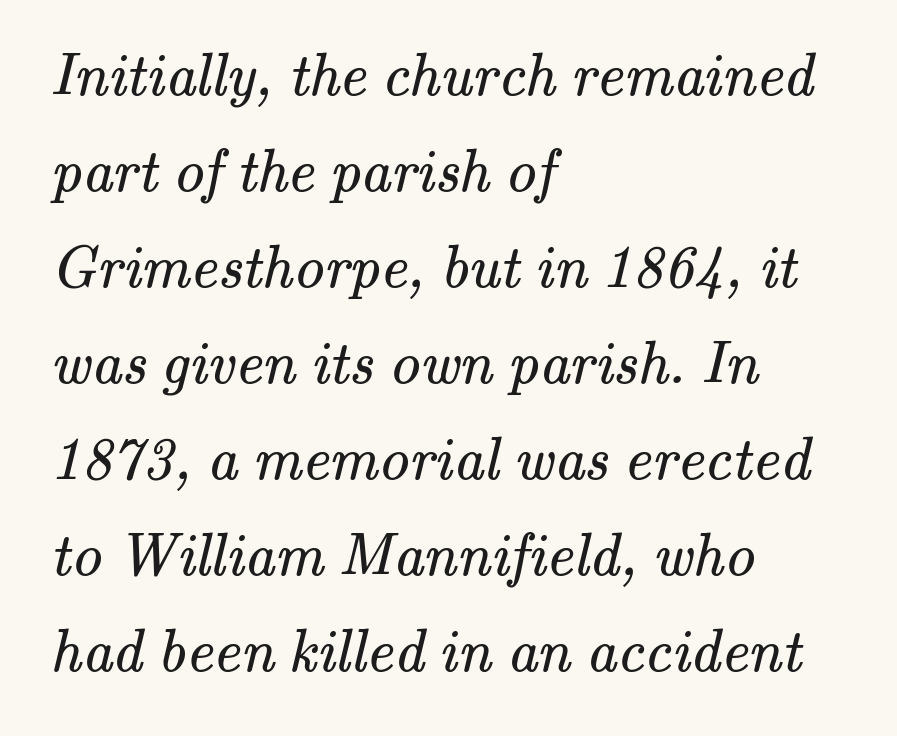
The passage is arranged the way most books set body copy — flush left. Words appear dense and cohesive because spacing is normal. The font family rendered here belongs to the serif group. Is this a fixed-width face? No — the glyphs have proportional, varying widths. The block of text has a typical density, with ordinary space between rows. Stroke thickness stays within the range of a standard reading face or lighter.
